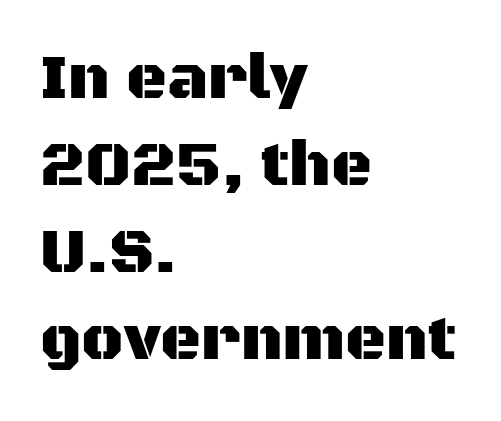
Default kerning and tracking; the words read as compact shapes. Tall strokes in this sample are plumb rather than angled. The face used here is proportionally spaced, like ordinary book or web type. How would I describe the line gaps? Plain and ordinary. This rendering features lettering with no underline.
